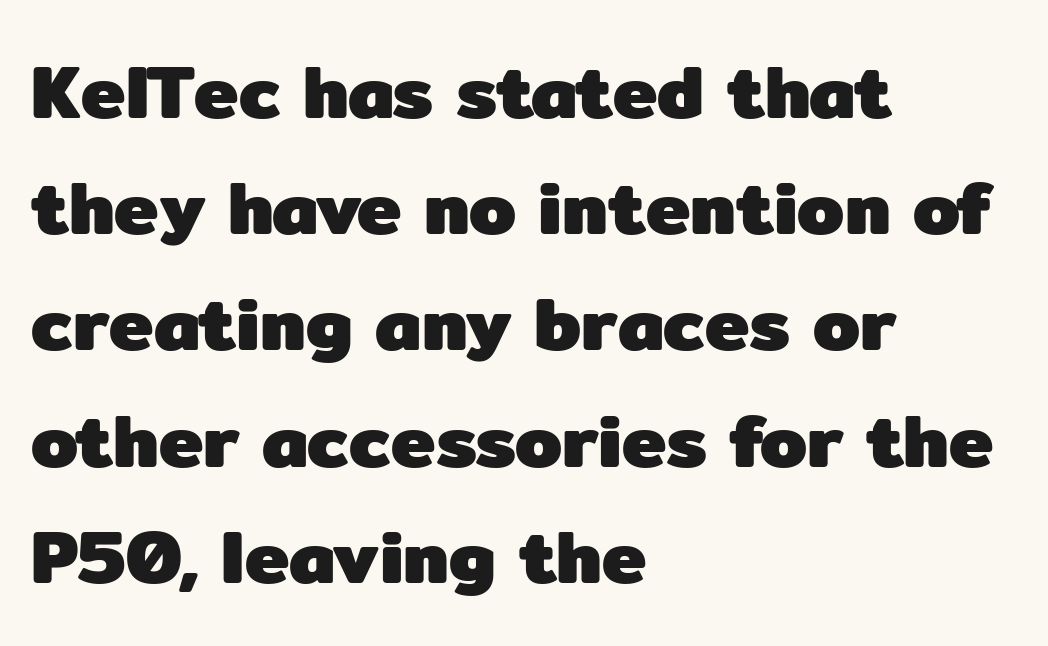
The image shows 75 px heavy sans-serif type, upright; set left-aligned, normal line spacing (1.55x), normal letter spacing, not underlined; low stroke contrast and a medium x-height.
